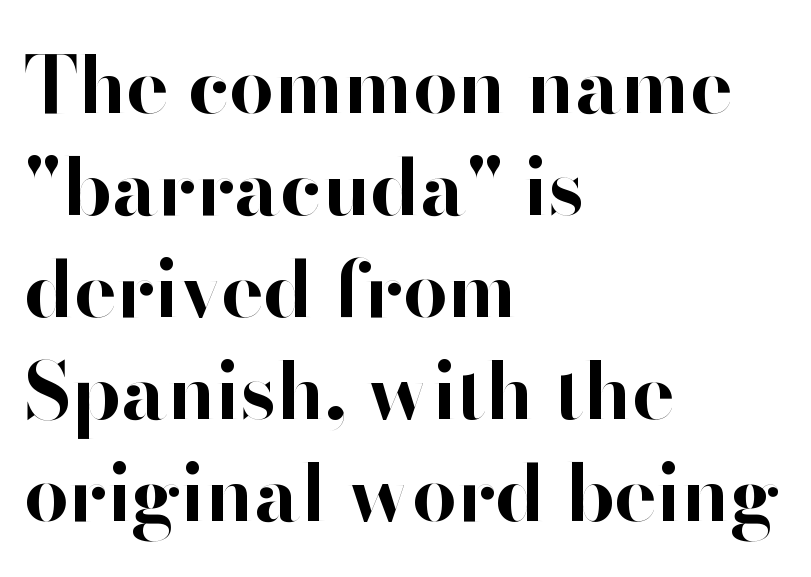
{"serif": "no", "italic": "no", "bold": "yes", "weight": "bold", "width": "normal", "stroke_contrast": "high", "x_height": "small", "monospaced": "no", "underline": "no", "align": "left", "line_spacing": "normal", "line_spacing_ratio": 1.29, "letter_spacing": "normal", "letter_spacing_em": 0.0, "glyph_px": 79}
